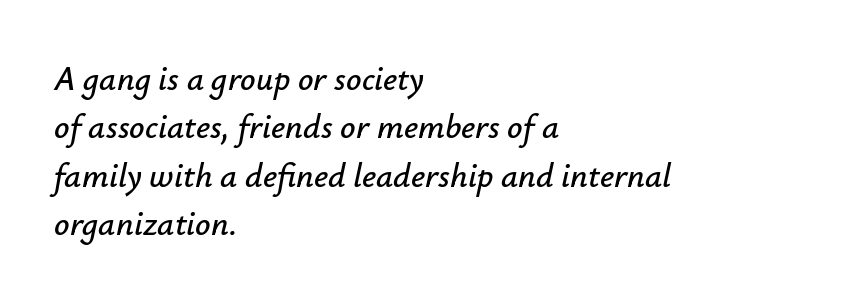
The image shows 34 px text type, italic (leaning right); set left-aligned, normal line spacing (1.42x), normal letter spacing, not underlined; low stroke contrast and a small x-height.
